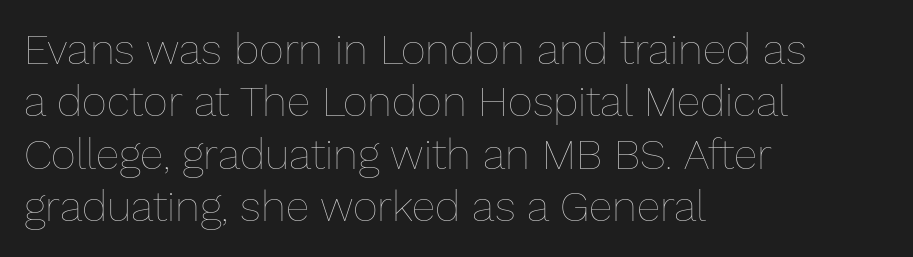
The image shows 43 px thin type, upright; set left-aligned, line spacing 1.22x, normal letter spacing, not underlined; low stroke contrast and a medium x-height.
